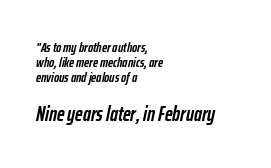
{"italic": "yes", "lean": "right", "slant_degrees": 12, "bold": "yes", "underline": "no", "align": "left", "line_spacing": "tight", "line_spacing_ratio": 1.06, "letter_spacing": "normal", "letter_spacing_em": 0.0, "larger_block": "second", "size_ratio": 1.5, "glyph_px": 21}
